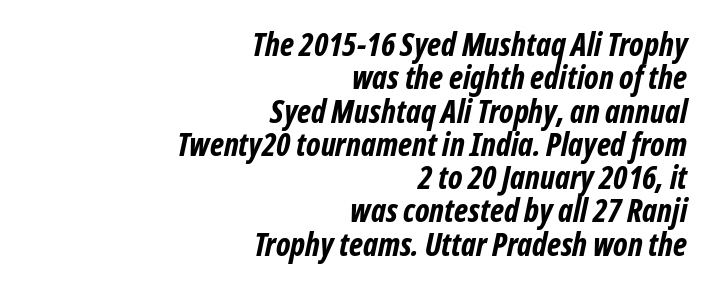
Q: Is the text bold? A: Yes.
Q: Is the typeface a serif or a sans-serif typeface? A: Sans-serif.
Q: Is the text underlined? A: No.
Q: How is the paragraph aligned? A: Right-aligned.
Q: Is the spacing between letters normal or unusually wide? A: Normal.
Q: Is the spacing between lines tight, normal or loose? A: Tight.
Q: Width (condensed, normal, or wide)? A: Condensed.
Q: Stroke contrast? A: Low.
Q: x-height? A: Medium.
Q: Monospaced? A: No.
